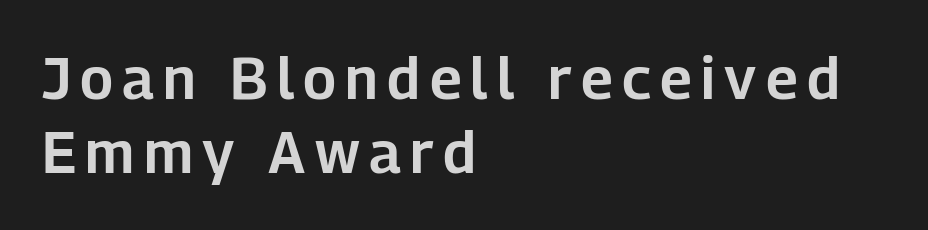
Q: Is the text italic (slanted)? A: No, it is upright.
Q: Is the typeface a serif or a sans-serif typeface? A: Sans-serif.
Q: Is the text underlined? A: No.
Q: How is the paragraph aligned? A: Left-aligned.
Q: Is the spacing between lines tight, normal or loose? A: Normal.
Q: Width (condensed, normal, or wide)? A: Normal.
Q: Stroke contrast? A: Low.
Q: x-height? A: Medium.
Q: Monospaced? A: No.
